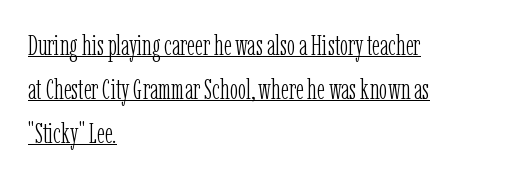
The image shows 28 px light, condensed serif type, upright; set left-aligned, normal line spacing (1.57x), normal letter spacing, underlined; low stroke contrast and a medium x-height.
